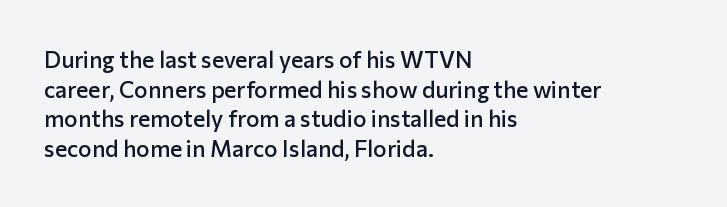
Q: Is the text bold? A: Semi-bold.
Q: Is the text italic (slanted)? A: No, it is upright.
Q: Is the text underlined? A: No.
Q: How is the paragraph aligned? A: Left-aligned.
Q: Is the spacing between letters normal or unusually wide? A: Normal.
Q: Is the spacing between lines tight, normal or loose? A: Normal.
